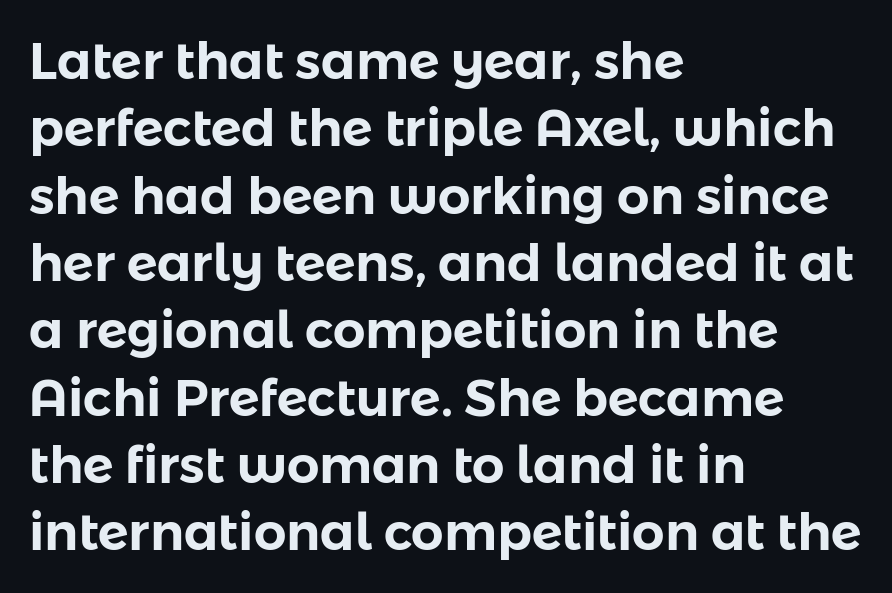
{"serif": "no", "italic": "no", "width": "normal", "stroke_contrast": "low", "x_height": "medium", "monospaced": "no", "underline": "no", "align": "left", "line_spacing": "normal", "line_spacing_ratio": 1.32, "letter_spacing": "normal", "letter_spacing_em": 0.0, "glyph_px": 51}
